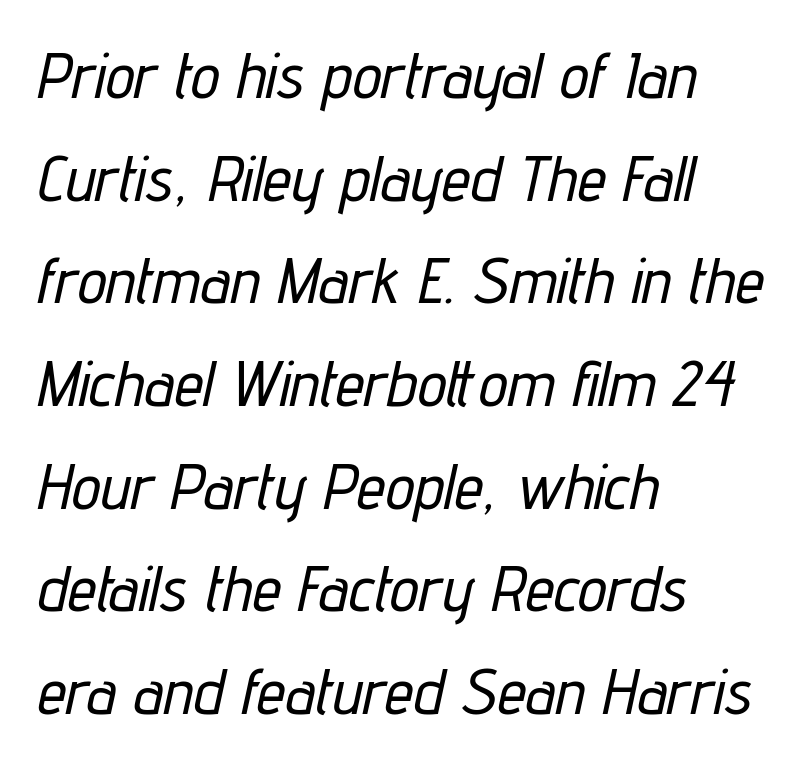
The letters advance in unequal steps, a hallmark of proportional type. The whole block is typeset with a tilt. Students, note that the glyphs here touch the page at normal intervals. Each line starts at the same left margin while the right side varies.
